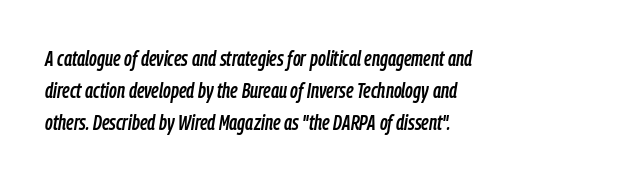
In CSS terms this would be text-align: left. Slanted lettering throughout. Quick note: underline off. Evenly set lines give the paragraph a standard silhouette. This rendering leaves character spacing at its baseline value.
